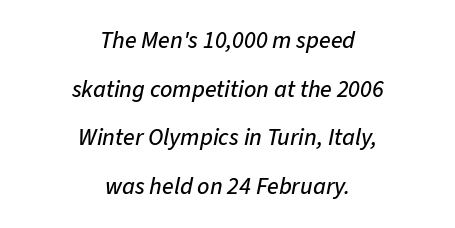
Q: Is the text italic (slanted)? A: Yes, it leans right by about 11 degrees.
Q: Is the text underlined? A: No.
Q: How is the paragraph aligned? A: Centered.
Q: Is the spacing between letters normal or unusually wide? A: Normal.
Q: Is the spacing between lines tight, normal or loose? A: Loose.
